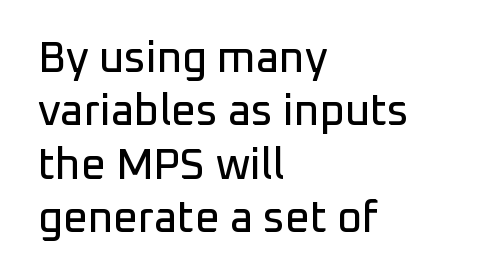
The image shows 43 px sans-serif type, upright; set left-aligned, line spacing 1.24x, normal letter spacing, not underlined; low stroke contrast and a medium x-height.
